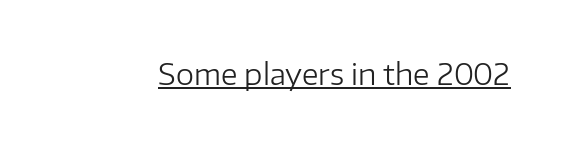
Q: Is the text bold? A: No.
Q: Is the text italic (slanted)? A: No, it is upright.
Q: Is the typeface a serif or a sans-serif typeface? A: Sans-serif.
Q: Is the text underlined? A: Yes.
Q: Is the spacing between letters normal or unusually wide? A: Normal.
Q: Width (condensed, normal, or wide)? A: Normal.
Q: Stroke contrast? A: Low.
Q: x-height? A: Medium.
Q: Monospaced? A: No.
